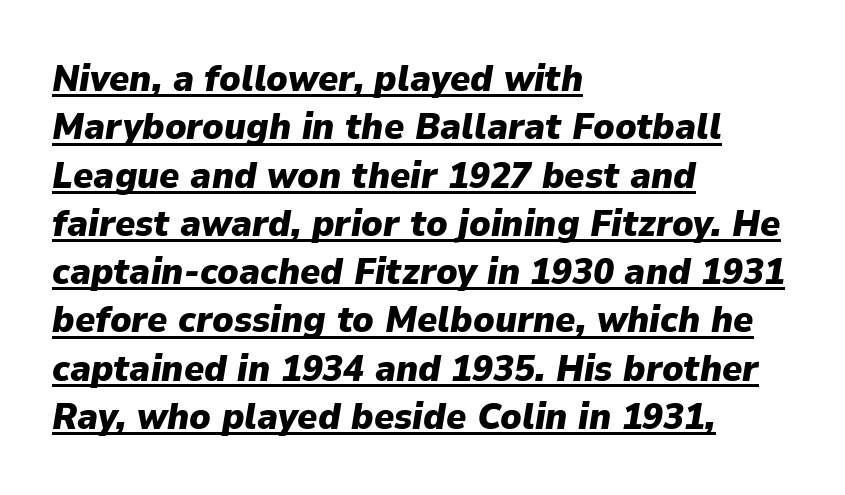
The image shows 38 px heavy type, italic (leaning right); set left-aligned, normal line spacing (1.27x), normal letter spacing, underlined; low stroke contrast and a medium x-height.
